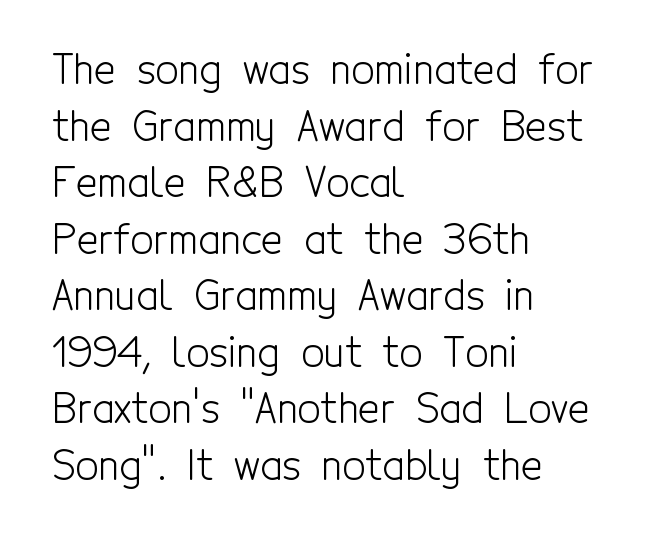
{"serif": "no", "italic": "no", "bold": "no", "weight": "light", "width": "condensed", "x_height": "medium", "monospaced": "no", "underline": "no", "align": "left", "line_spacing": "normal", "line_spacing_ratio": 1.38, "letter_spacing": "normal", "letter_spacing_em": 0.0, "glyph_px": 41}
